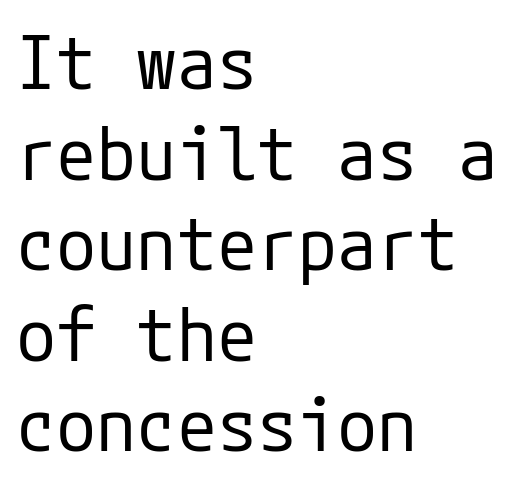
The image shows 73 px regular-weight sans-serif type, upright; set left-aligned, line spacing 1.24x, normal letter spacing, not underlined; low stroke contrast and a medium x-height.
